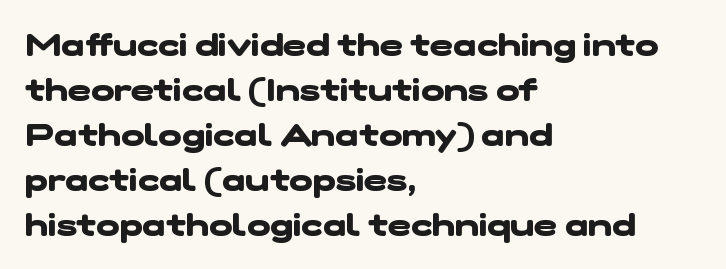
{"serif": "no", "bold": "yes", "weight": "heavy", "width": "wide", "stroke_contrast": "low", "x_height": "medium", "monospaced": "no", "underline": "no", "align": "left", "line_spacing": "normal", "line_spacing_ratio": 1.45, "letter_spacing": "normal", "letter_spacing_em": 0.0, "glyph_px": 31}
